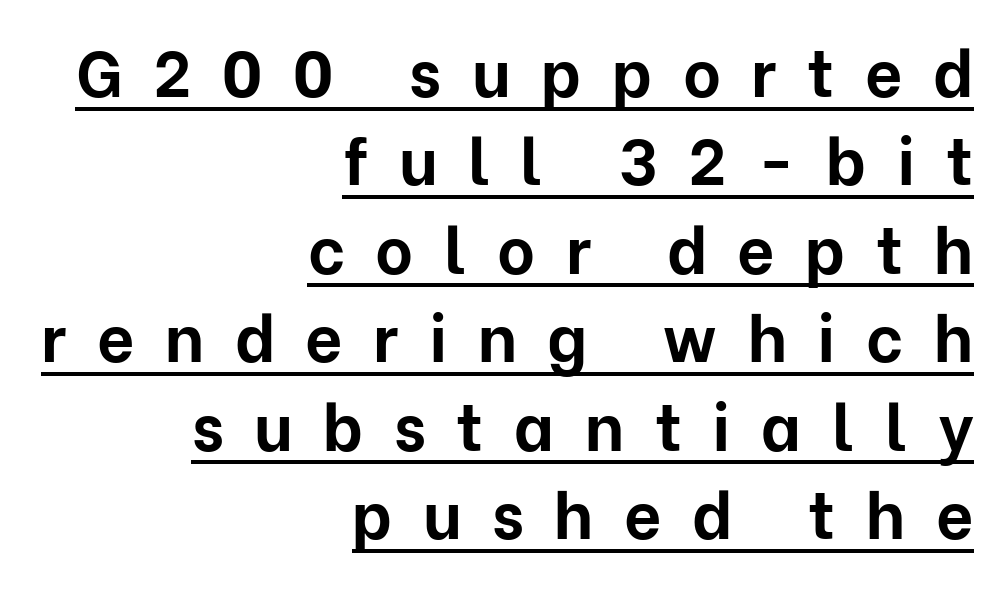
{"serif": "no", "italic": "no", "bold": "yes", "weight": "bold", "width": "normal", "stroke_contrast": "low", "x_height": "medium", "monospaced": "no", "underline": "yes", "align": "right", "line_spacing": "normal", "line_spacing_ratio": 1.36, "letter_spacing": "wide", "letter_spacing_em": 0.47, "glyph_px": 65}
